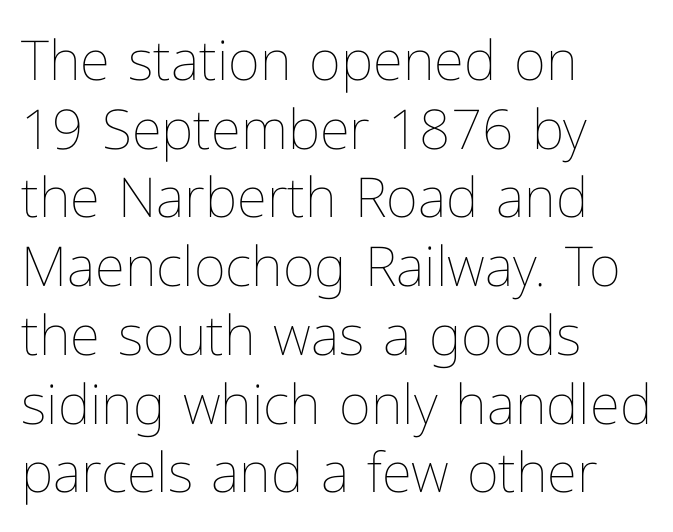
The image shows 55 px thin type, upright; set left-aligned, normal line spacing (1.25x), normal letter spacing, not underlined; low stroke contrast and a medium x-height.
